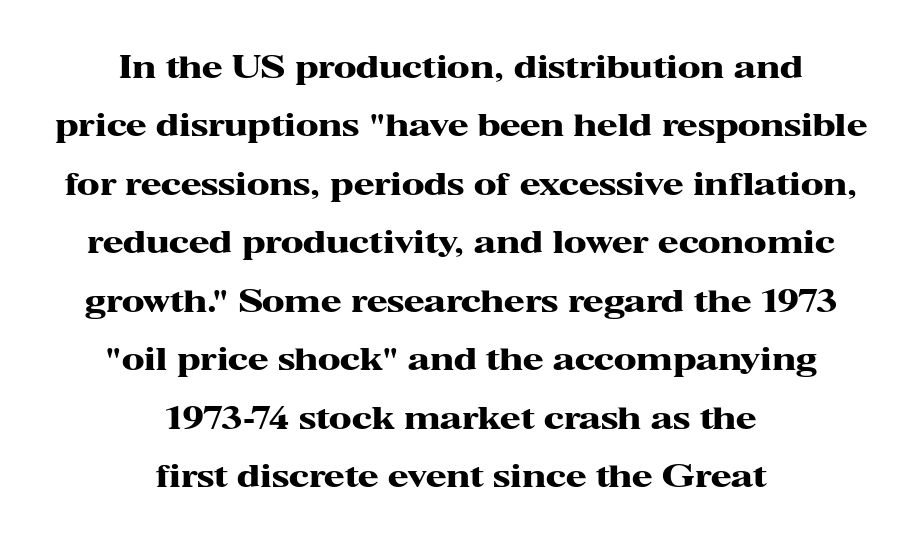
Only glyphs here, with clear space below each row. Default kerning and tracking; the words read as compact shapes. The lines in this sample share a center point and differ in where they start and stop. Thick stems and heavy bowls — unmistakably bold. Each letter keeps its own natural width here, so spacing adapts to shape.
